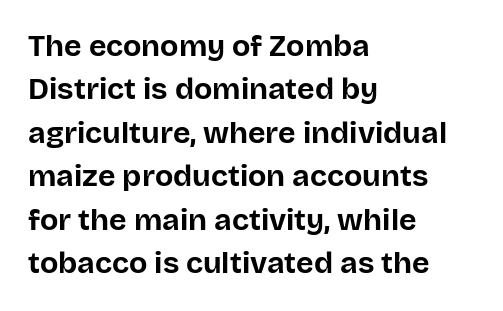
Q: Is the text bold? A: Yes.
Q: Is the text italic (slanted)? A: No, it is upright.
Q: Is the typeface a serif or a sans-serif typeface? A: Sans-serif.
Q: Is the text underlined? A: No.
Q: How is the paragraph aligned? A: Left-aligned.
Q: Is the spacing between letters normal or unusually wide? A: Normal.
Q: Is the spacing between lines tight, normal or loose? A: Normal.
Q: Width (condensed, normal, or wide)? A: Normal.
Q: Stroke contrast? A: Low.
Q: x-height? A: Large.
Q: Monospaced? A: No.
